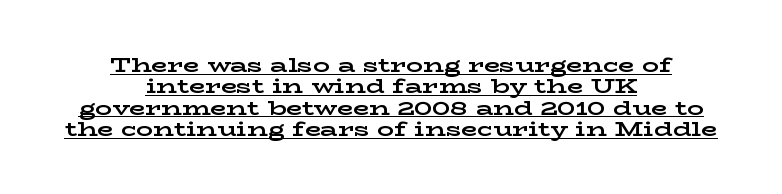
The image shows 21 px bold type, upright; set centered, tight line spacing (1.02x), normal letter spacing, underlined.
